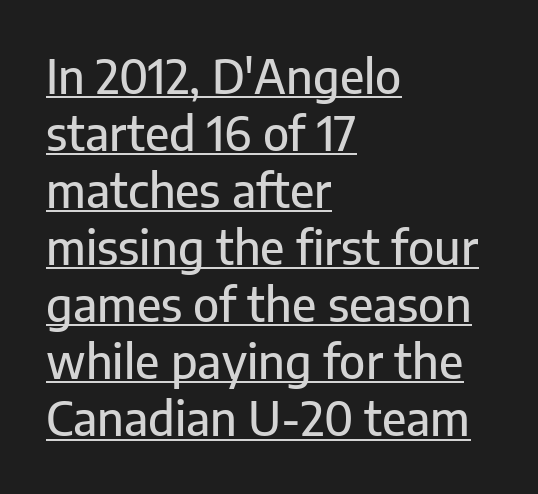
This is sans-serif lettering, the kind often seen on screens and signage. Upright lettering throughout. A classic flush-left, rag-right setting is used for this passage. Spacing verdict: proportional, widths tailored to each character. Each line of the rendering has a horizontal stroke beneath the glyphs. Nobody touched the tracking dial on this one.
